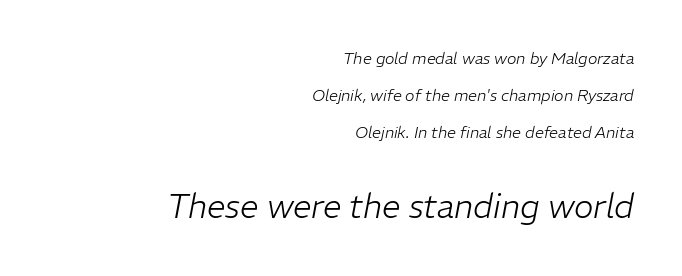
{"italic": "yes", "lean": "right", "slant_degrees": 11, "bold": "no", "weight": "light", "width": "normal", "stroke_contrast": "low", "x_height": "medium", "monospaced": "no", "underline": "no", "align": "right", "line_spacing": "loose", "line_spacing_ratio": 2.31, "letter_spacing": "normal", "letter_spacing_em": 0.0, "larger_block": "second", "size_ratio": 2.06, "glyph_px": 33}
